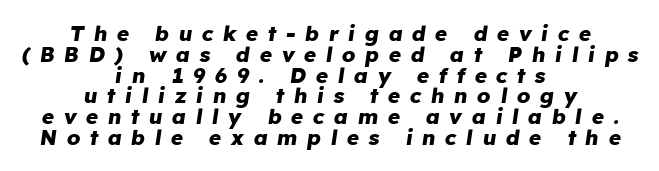
The image shows 21 px bold type, italic (leaning right); set centered, tight line spacing (0.99x), unusually wide letter spacing (+0.45 em), not underlined.
